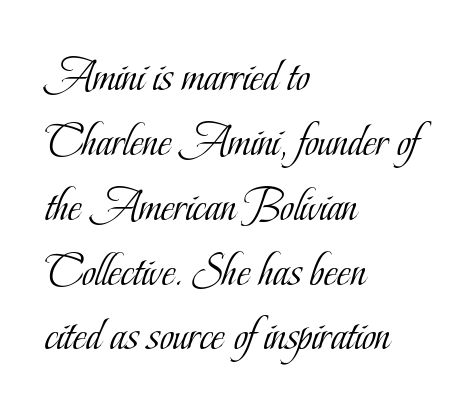
Q: Is the text bold? A: No.
Q: Is the text italic (slanted)? A: Yes.
Q: Is the typeface a serif or a sans-serif typeface? A: Serif.
Q: Is the text underlined? A: No.
Q: How is the paragraph aligned? A: Left-aligned.
Q: Is the spacing between letters normal or unusually wide? A: Normal.
Q: Is the spacing between lines tight, normal or loose? A: Normal.
Q: Width (condensed, normal, or wide)? A: Condensed.
Q: Stroke contrast? A: Low.
Q: x-height? A: Small.
Q: Monospaced? A: No.
